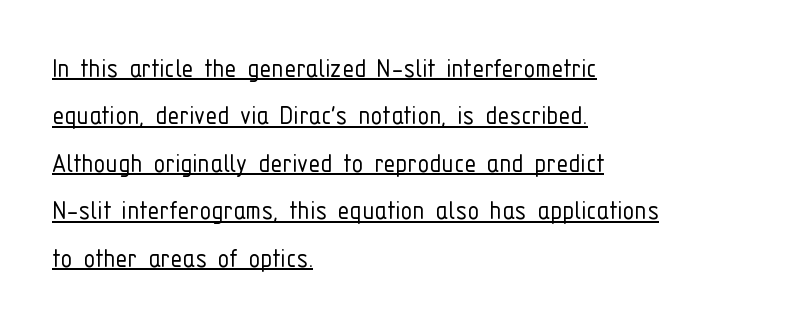
The image shows 30 px light, condensed sans-serif type, upright; set left-aligned, normal line spacing (1.58x), normal letter spacing, underlined; low stroke contrast and a medium x-height.
